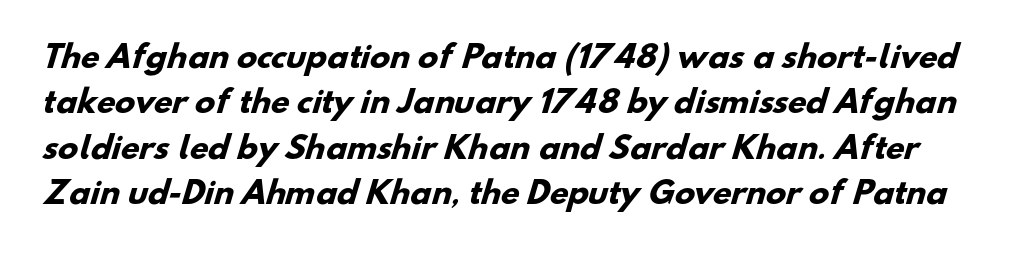
The image shows 30 px heavy sans-serif type; set normal line spacing (1.51x), normal letter spacing, not underlined; low stroke contrast and a small x-height.
